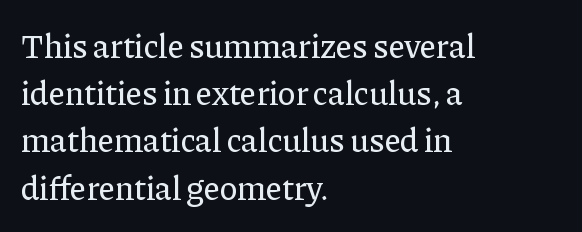
Q: Is the text italic (slanted)? A: No, it is upright.
Q: Is the typeface a serif or a sans-serif typeface? A: Serif.
Q: Is the text underlined? A: No.
Q: How is the paragraph aligned? A: Left-aligned.
Q: Is the spacing between letters normal or unusually wide? A: Normal.
Q: Is the spacing between lines tight, normal or loose? A: Normal.
Q: Width (condensed, normal, or wide)? A: Normal.
Q: Stroke contrast? A: Low.
Q: x-height? A: Medium.
Q: Monospaced? A: No.
